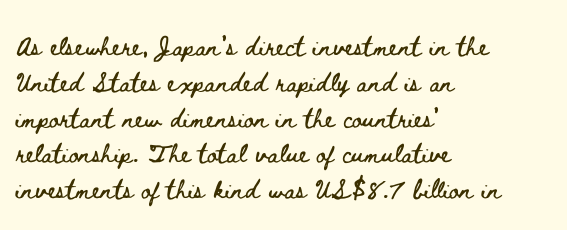
{"underline": "no", "align": "left", "line_spacing": "normal", "line_spacing_ratio": 1.49, "letter_spacing": "normal", "letter_spacing_em": 0.0, "glyph_px": 24}
